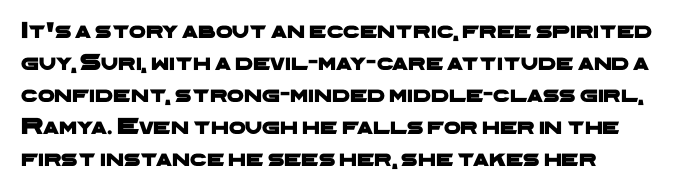
Nobody touched the tracking dial on this one. The words here are not underlined. This sample keeps an unexceptional amount of space between lines.
